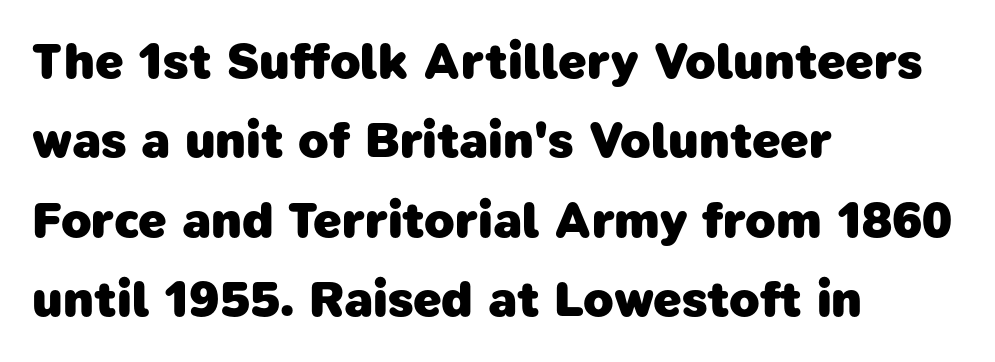
Q: Is the text bold? A: Yes.
Q: Is the typeface a serif or a sans-serif typeface? A: Sans-serif.
Q: Is the text underlined? A: No.
Q: How is the paragraph aligned? A: Left-aligned.
Q: Is the spacing between letters normal or unusually wide? A: Normal.
Q: Is the spacing between lines tight, normal or loose? A: Normal.
Q: Width (condensed, normal, or wide)? A: Normal.
Q: Stroke contrast? A: Low.
Q: x-height? A: Medium.
Q: Monospaced? A: No.
